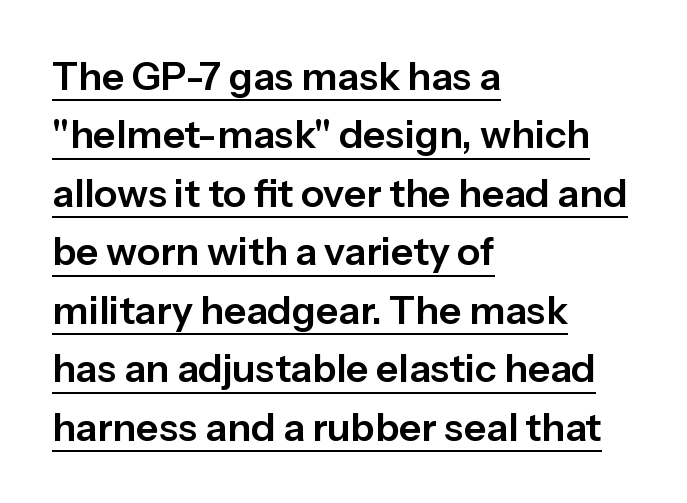
{"serif": "no", "italic": "no", "width": "normal", "stroke_contrast": "low", "x_height": "medium", "monospaced": "no", "underline": "yes", "align": "left", "line_spacing": "normal", "line_spacing_ratio": 1.5, "letter_spacing": "normal", "letter_spacing_em": 0.0, "glyph_px": 39}
